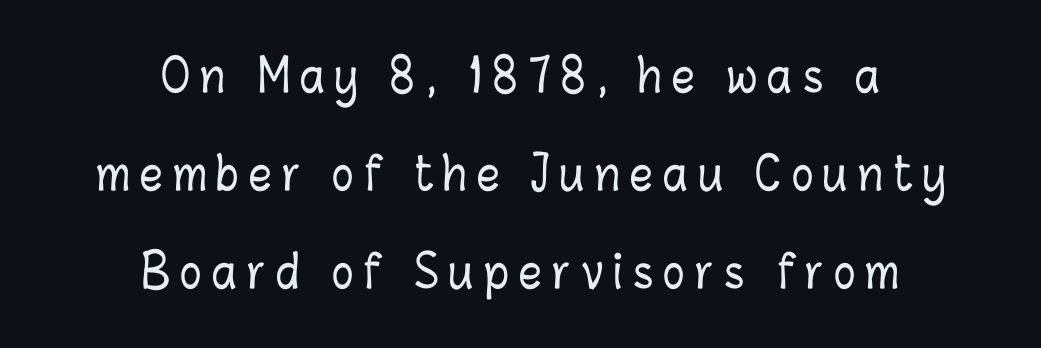
Q: Is the text italic (slanted)? A: No, it is upright.
Q: Is the text underlined? A: No.
Q: How is the paragraph aligned? A: Centered.
Q: Is the spacing between letters normal or unusually wide? A: Unusually wide.
Q: Is the spacing between lines tight, normal or loose? A: Loose.
Q: Width (condensed, normal, or wide)? A: Condensed.
Q: Stroke contrast? A: Low.
Q: x-height? A: Medium.
Q: Monospaced? A: No.
